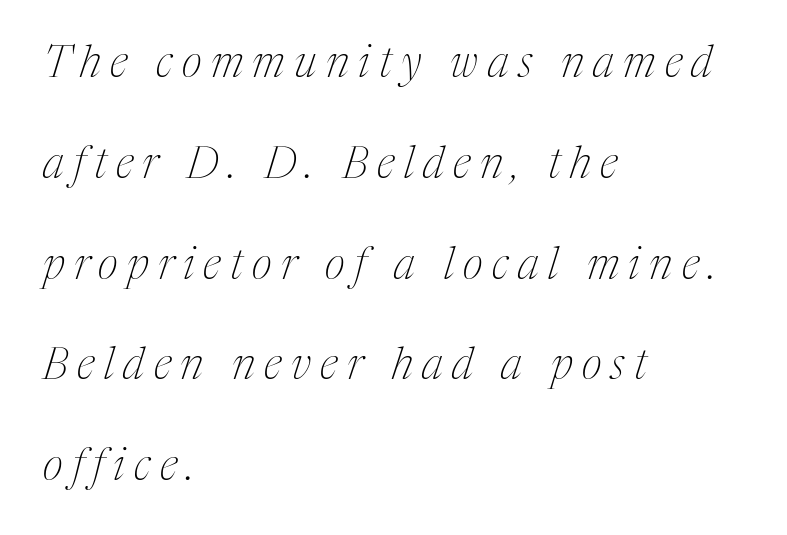
Q: Is the text bold? A: No.
Q: Is the text italic (slanted)? A: Yes, it leans right by about 17 degrees.
Q: Is the typeface a serif or a sans-serif typeface? A: Serif.
Q: Is the text underlined? A: No.
Q: How is the paragraph aligned? A: Left-aligned.
Q: Is the spacing between letters normal or unusually wide? A: Unusually wide.
Q: Is the spacing between lines tight, normal or loose? A: Loose.
Q: Width (condensed, normal, or wide)? A: Condensed.
Q: Stroke contrast? A: Medium.
Q: x-height? A: Medium.
Q: Monospaced? A: No.
